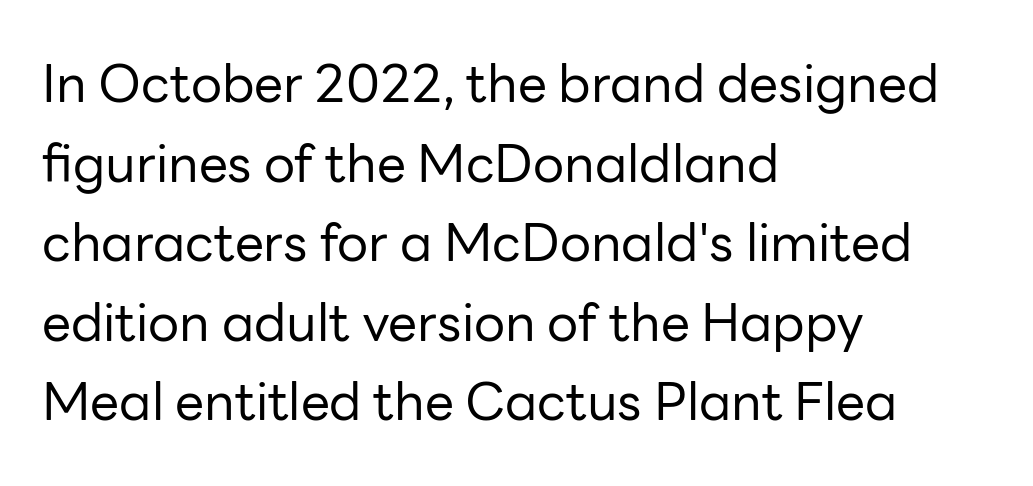
Q: Is the text bold? A: No.
Q: Is the text italic (slanted)? A: No, it is upright.
Q: Is the typeface a serif or a sans-serif typeface? A: Sans-serif.
Q: Is the text underlined? A: No.
Q: How is the paragraph aligned? A: Left-aligned.
Q: Is the spacing between letters normal or unusually wide? A: Normal.
Q: Is the spacing between lines tight, normal or loose? A: Normal.
Q: Width (condensed, normal, or wide)? A: Normal.
Q: Stroke contrast? A: Low.
Q: x-height? A: Medium.
Q: Monospaced? A: No.
